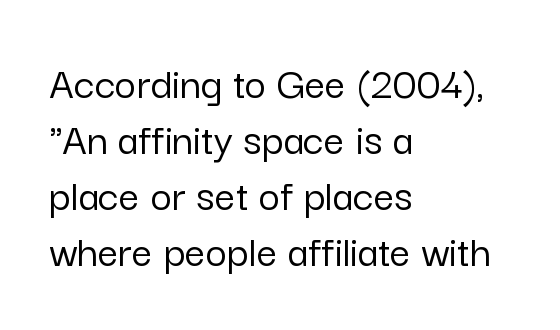
Q: Is the text italic (slanted)? A: No, it is upright.
Q: Is the typeface a serif or a sans-serif typeface? A: Sans-serif.
Q: Is the text underlined? A: No.
Q: How is the paragraph aligned? A: Left-aligned.
Q: Is the spacing between letters normal or unusually wide? A: Normal.
Q: Width (condensed, normal, or wide)? A: Normal.
Q: Stroke contrast? A: Low.
Q: x-height? A: Medium.
Q: Monospaced? A: No.
